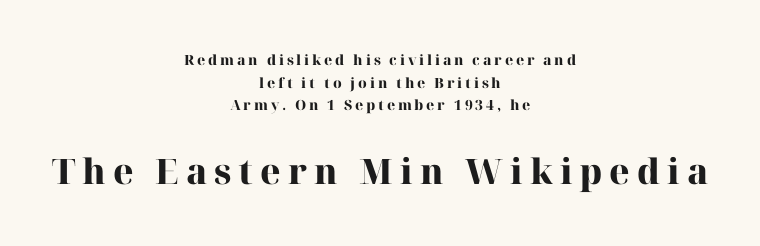
The designer gave the closing block more size than the opening block. The baseline area is clear. The specimen reads as upright at a glance. The text was rendered using a seriffed face with decorative stroke endings.
